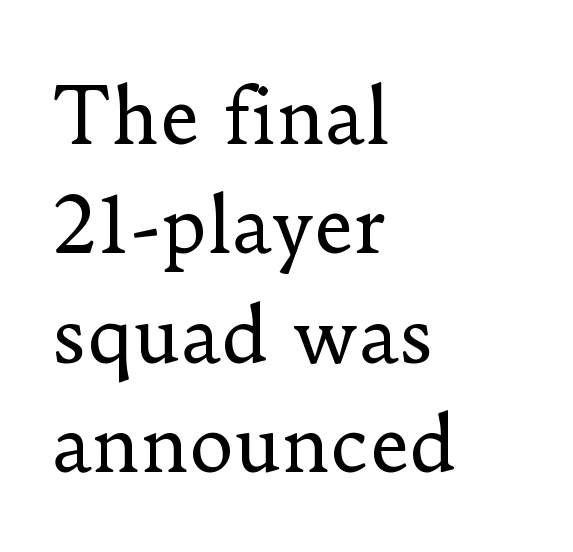
This sample uses a serif face. The specimen reads as upright at a glance. Think standard paragraph weight, or any step lighter than that. A typesetter would call this leading conventional body-copy spacing. The passage shown is typed in a proportional face where columns would drift. Nobody drew a line under any word here.
